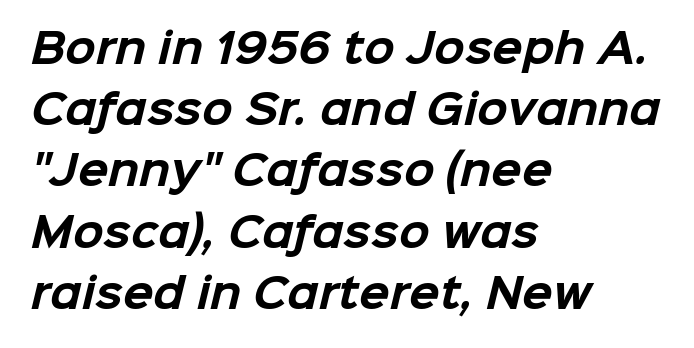
The image shows 40 px bold sans-serif type; set left-aligned, normal line spacing (1.53x), normal letter spacing, not underlined; low stroke contrast and a medium x-height.
